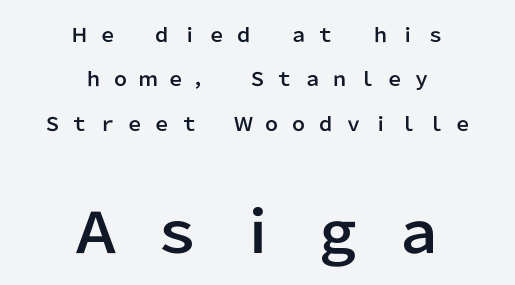
Typographically, this falls in the sans-serif category. Does the bottom block carry the larger type? Yes, it does. Interline gaps are noticeably wide in this sample. Compared with a flush-left layout, this one balances lines on the center instead. No word sits above an underline.
